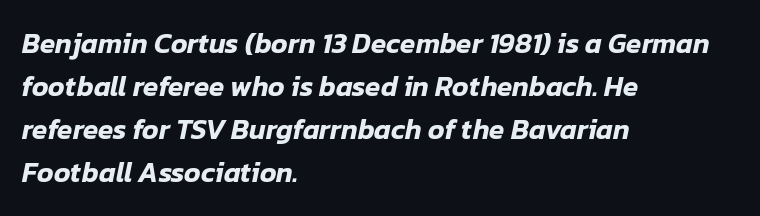
{"italic": "yes", "lean": "right", "slant_degrees": 12, "width": "normal", "stroke_contrast": "low", "x_height": "medium", "monospaced": "no", "underline": "no", "align": "left", "line_spacing": "normal", "line_spacing_ratio": 1.53, "letter_spacing": "normal", "letter_spacing_em": 0.0, "glyph_px": 28}
